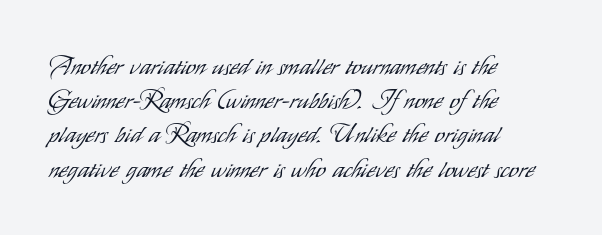
{"bold": "no", "underline": "no", "align": "left", "line_spacing": "normal", "line_spacing_ratio": 1.37, "letter_spacing": "normal", "letter_spacing_em": 0.0, "glyph_px": 25}
